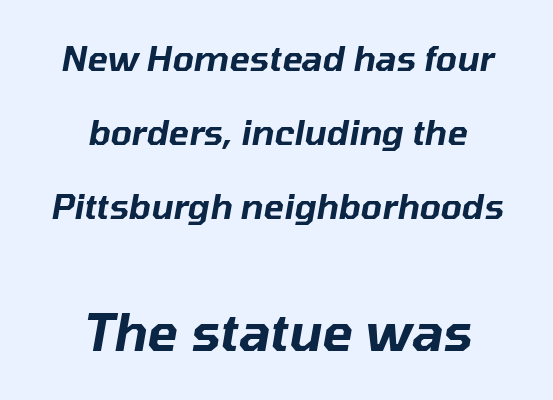
Summary of vertical rhythm: relaxed, with wide interline spacing. The letters sit at their default tracking, neither squeezed nor spread. Casual observation: everything's sitting right in the middle. The passage shown is typed in a proportional face where columns would drift.
